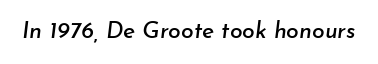
Glance below the letters and you will spot only blank space. Tall strokes in this sample are angled rather than plumb. In terms of letterspacing, this is plain default setting.
